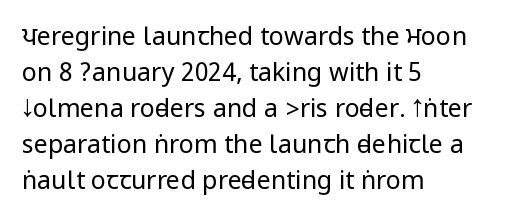
Q: Is the text bold? A: No.
Q: Is the text italic (slanted)? A: No, it is upright.
Q: Is the text underlined? A: No.
Q: How is the paragraph aligned? A: Left-aligned.
Q: Is the spacing between letters normal or unusually wide? A: Normal.
Q: Is the spacing between lines tight, normal or loose? A: Normal.
